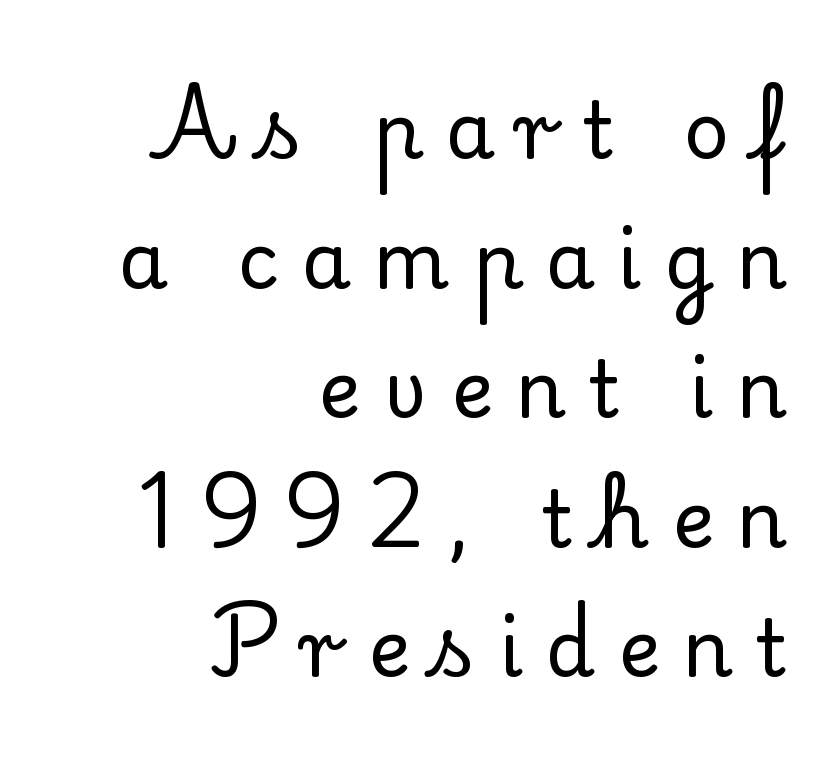
Q: Is the text italic (slanted)? A: No, it is upright.
Q: Is the typeface a serif or a sans-serif typeface? A: Serif.
Q: Is the text underlined? A: No.
Q: How is the paragraph aligned? A: Right-aligned.
Q: Is the spacing between letters normal or unusually wide? A: Unusually wide.
Q: Is the spacing between lines tight, normal or loose? A: Normal.
Q: Width (condensed, normal, or wide)? A: Normal.
Q: Stroke contrast? A: Low.
Q: x-height? A: Small.
Q: Monospaced? A: No.
